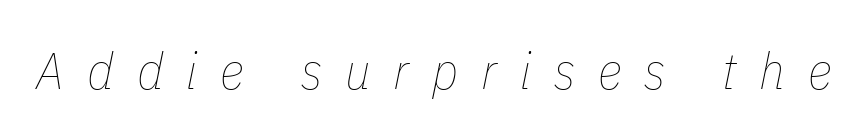
The image shows 52 px thin, condensed type, italic (leaning right); set unusually wide letter spacing (+0.44 em), not underlined; low stroke contrast and a medium x-height.
